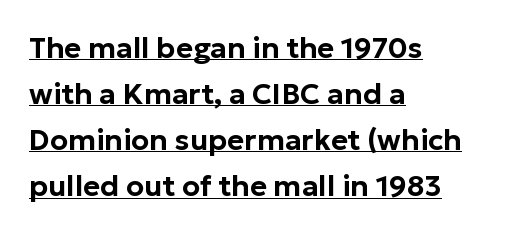
Q: Is the text italic (slanted)? A: No, it is upright.
Q: Is the typeface a serif or a sans-serif typeface? A: Sans-serif.
Q: Is the text underlined? A: Yes.
Q: How is the paragraph aligned? A: Left-aligned.
Q: Is the spacing between letters normal or unusually wide? A: Normal.
Q: Is the spacing between lines tight, normal or loose? A: Normal.
Q: Width (condensed, normal, or wide)? A: Normal.
Q: Stroke contrast? A: Low.
Q: x-height? A: Medium.
Q: Monospaced? A: No.
